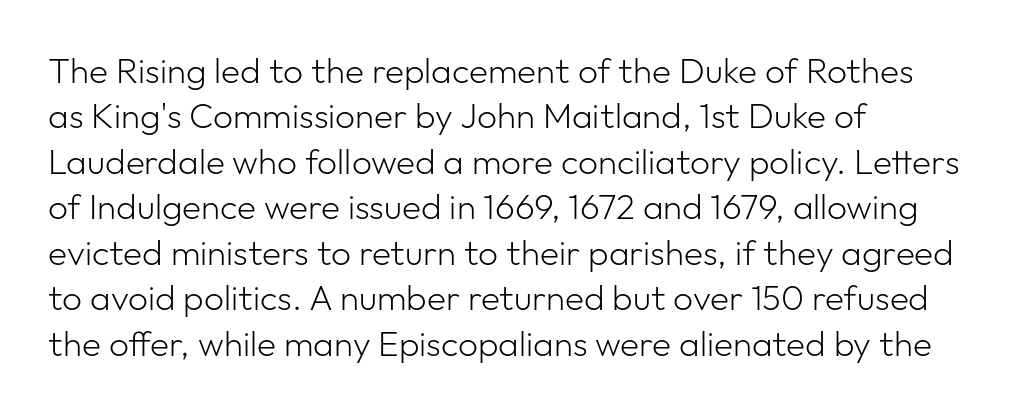
Q: Is the text bold? A: No.
Q: Is the text italic (slanted)? A: No, it is upright.
Q: Is the typeface a serif or a sans-serif typeface? A: Sans-serif.
Q: Is the text underlined? A: No.
Q: How is the paragraph aligned? A: Left-aligned.
Q: Is the spacing between letters normal or unusually wide? A: Normal.
Q: Is the spacing between lines tight, normal or loose? A: Normal.
Q: Width (condensed, normal, or wide)? A: Normal.
Q: Stroke contrast? A: Low.
Q: x-height? A: Medium.
Q: Monospaced? A: No.
